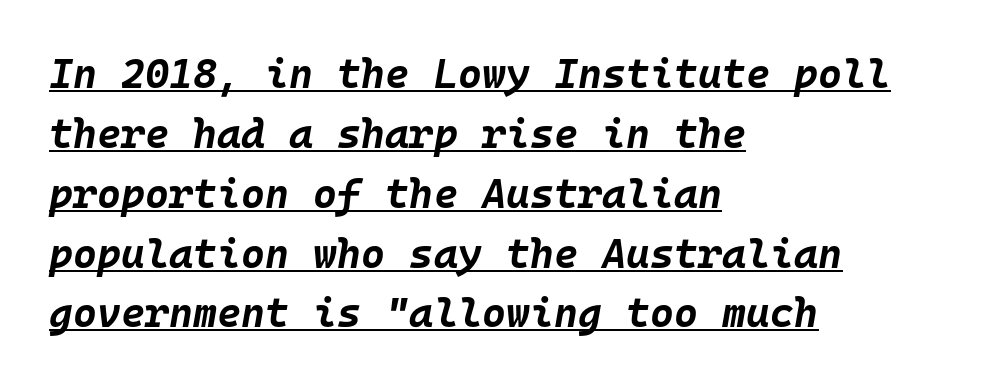
{"italic": "yes", "lean": "right", "slant_degrees": 10, "bold": "yes", "weight": "bold", "width": "normal", "stroke_contrast": "low", "x_height": "large", "monospaced": "yes", "underline": "yes", "align": "left", "line_spacing": "normal", "line_spacing_ratio": 1.46, "letter_spacing": "normal", "letter_spacing_em": 0.0, "glyph_px": 41}
